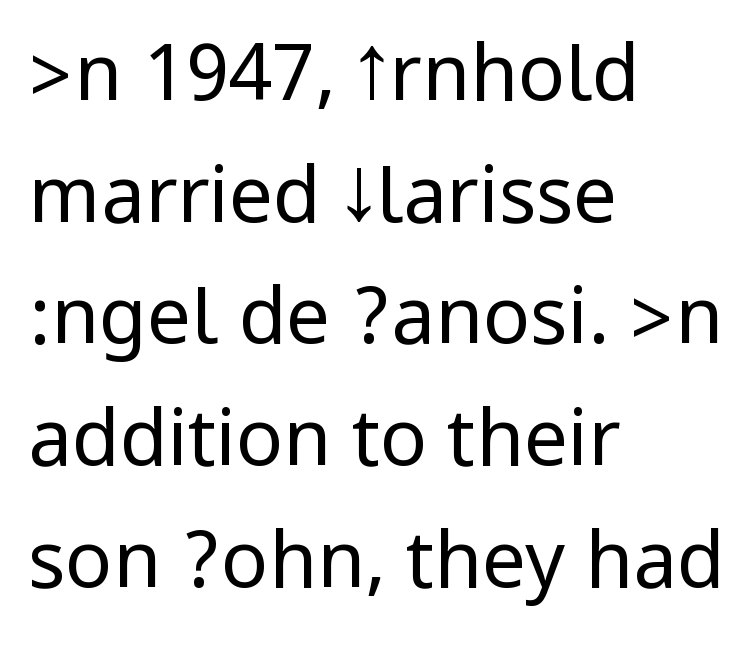
Q: Is the text bold? A: No.
Q: Is the text italic (slanted)? A: No, it is upright.
Q: Is the typeface a serif or a sans-serif typeface? A: Sans-serif.
Q: Is the text underlined? A: No.
Q: How is the paragraph aligned? A: Left-aligned.
Q: Is the spacing between letters normal or unusually wide? A: Normal.
Q: Is the spacing between lines tight, normal or loose? A: Normal.
Q: Width (condensed, normal, or wide)? A: Condensed.
Q: Stroke contrast? A: Low.
